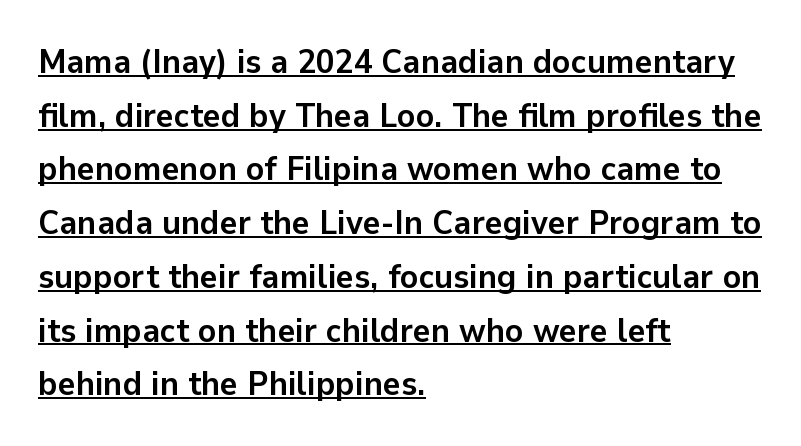
{"serif": "no", "italic": "no", "bold": "yes", "weight": "semibold", "width": "normal", "stroke_contrast": "low", "x_height": "medium", "monospaced": "no", "underline": "yes", "align": "left", "line_spacing": "normal", "line_spacing_ratio": 1.58, "letter_spacing": "normal", "letter_spacing_em": 0.0, "glyph_px": 34}
